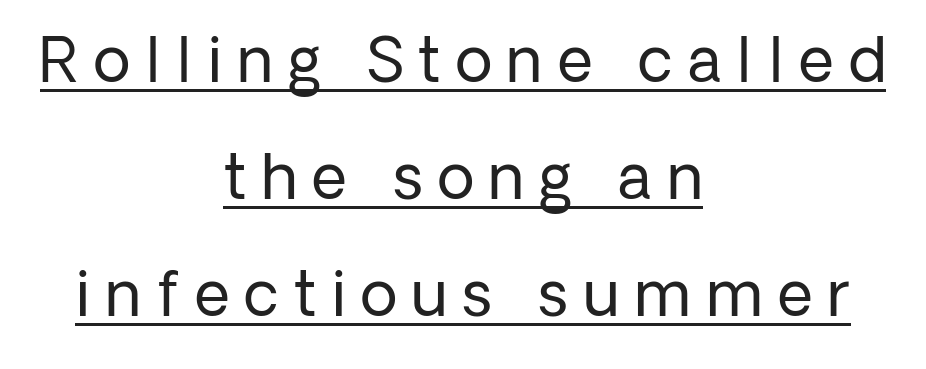
The image shows 61 px regular-weight sans-serif type, upright; set centered, loose line spacing (1.92x), unusually wide letter spacing (+0.25 em), underlined; low stroke contrast and a medium x-height.
